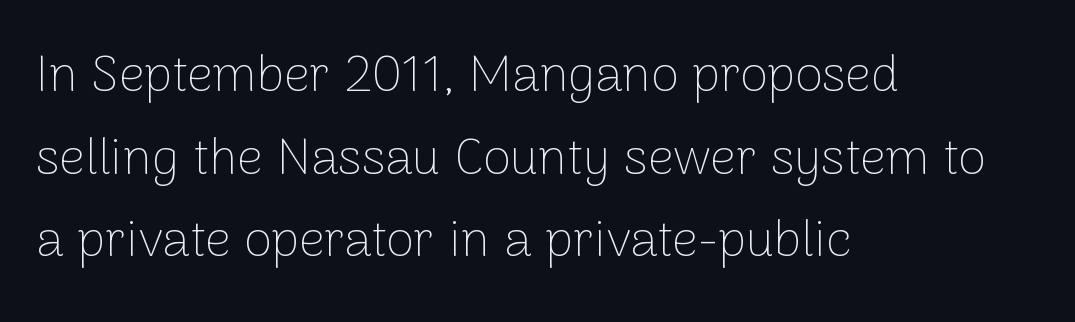
Q: Is the text bold? A: No.
Q: Is the text italic (slanted)? A: No, it is upright.
Q: Is the typeface a serif or a sans-serif typeface? A: Sans-serif.
Q: Is the text underlined? A: No.
Q: How is the paragraph aligned? A: Left-aligned.
Q: Is the spacing between letters normal or unusually wide? A: Normal.
Q: Is the spacing between lines tight, normal or loose? A: Normal.
Q: Width (condensed, normal, or wide)? A: Normal.
Q: Stroke contrast? A: Low.
Q: x-height? A: Medium.
Q: Monospaced? A: No.
